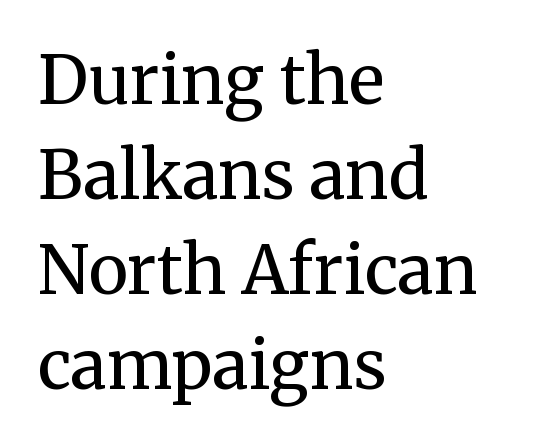
Q: Is the text bold? A: No.
Q: Is the text italic (slanted)? A: No, it is upright.
Q: Is the typeface a serif or a sans-serif typeface? A: Serif.
Q: Is the text underlined? A: No.
Q: How is the paragraph aligned? A: Left-aligned.
Q: Is the spacing between letters normal or unusually wide? A: Normal.
Q: Is the spacing between lines tight, normal or loose? A: Normal.
Q: Width (condensed, normal, or wide)? A: Normal.
Q: Stroke contrast? A: Medium.
Q: x-height? A: Medium.
Q: Monospaced? A: No.
